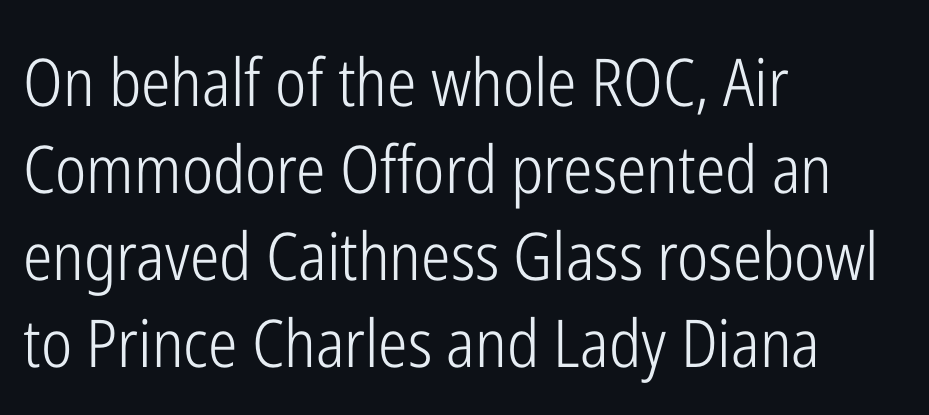
Do the characters align in a grid? No, the font is proportional. The vertical gap from one line to the next is medium. Is this a heavy cut? Hardly; it is regular or lighter. A typesetter would call this zero additional tracking. A typesetter would label this face a sans.
